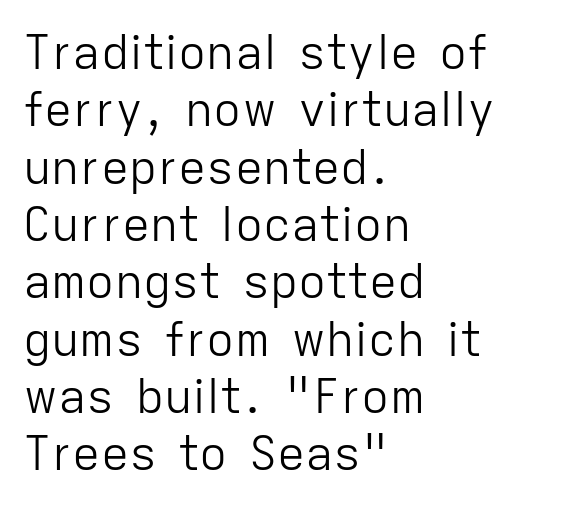
You could not count columns in this text — the font is proportionally spaced. Caption: standard tracking, unaltered. Italic: no, the glyphs are upright roman. Each line starts at the same left margin while the right side varies. The glyphs are unaccompanied by any horizontal stroke below them. The type family on display is of the sans-serif kind.
